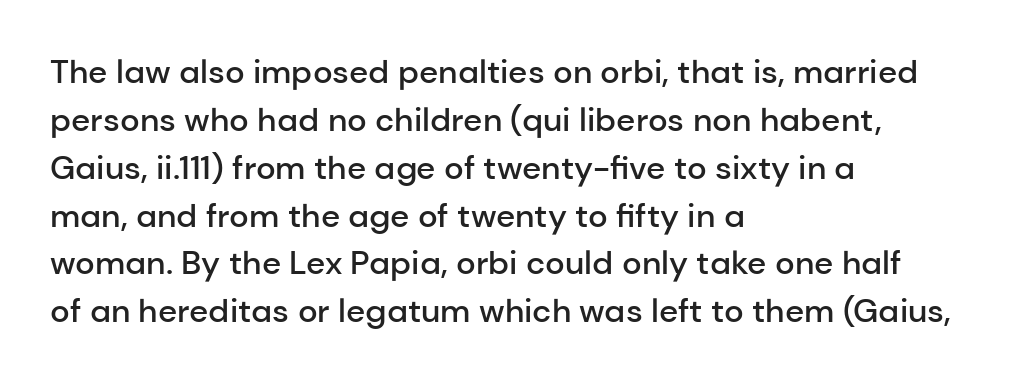
Regular leading. A clean baseline with only descenders dipping below it. You can tell it's not italic because the verticals are truly vertical. The line texture is even and compact thanks to regular tracking.
